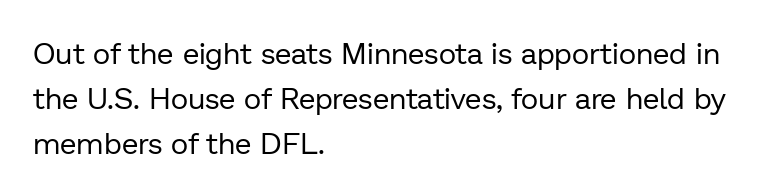
Is this a heavy cut? Hardly; it is regular or lighter. This is sans-serif lettering, the kind often seen on screens and signage. The rows are spaced the way most documents space them. Characters follow at the spacing the type designer built in.
